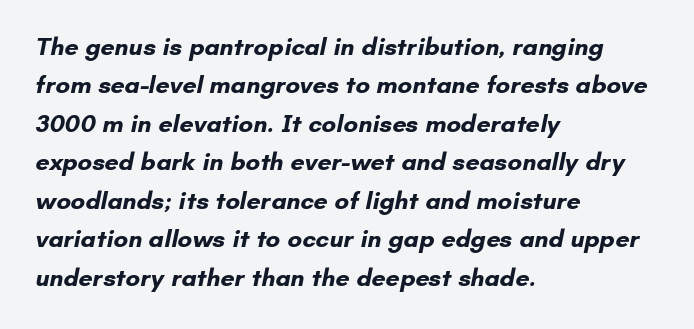
Q: Is the text bold? A: Yes.
Q: Is the text underlined? A: No.
Q: How is the paragraph aligned? A: Left-aligned.
Q: Is the spacing between letters normal or unusually wide? A: Normal.
Q: Is the spacing between lines tight, normal or loose? A: Normal.
